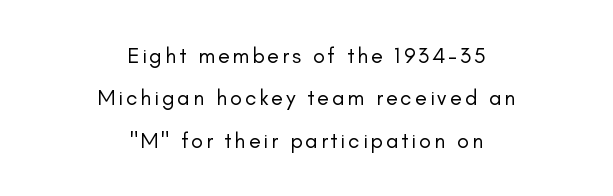
The image shows 22 px text type, upright; set centered, loose line spacing (1.93x), not underlined.
